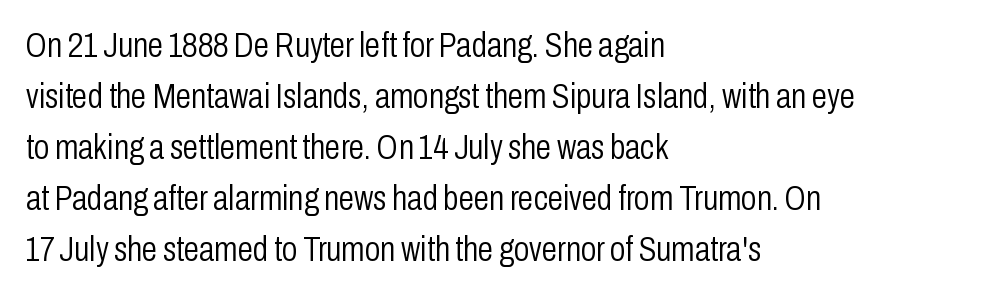
The image shows 35 px light, condensed sans-serif type, upright; set left-aligned, normal line spacing (1.46x), normal letter spacing, not underlined; low stroke contrast and a medium x-height.
